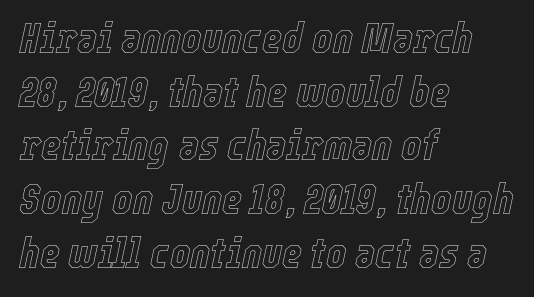
{"italic": "yes", "lean": "right", "slant_degrees": 12, "width": "condensed", "x_height": "medium", "monospaced": "no", "underline": "no", "align": "left", "line_spacing": "normal", "line_spacing_ratio": 1.25, "letter_spacing": "normal", "letter_spacing_em": 0.0, "glyph_px": 43}
